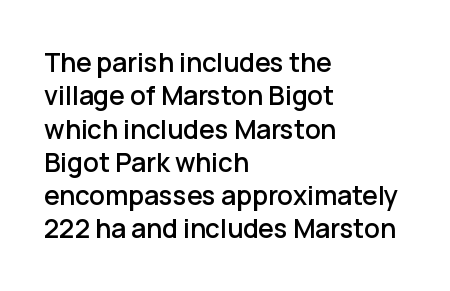
{"italic": "no", "underline": "no", "align": "left", "line_spacing": "normal", "line_spacing_ratio": 1.28, "letter_spacing": "normal", "letter_spacing_em": 0.0, "glyph_px": 26}
